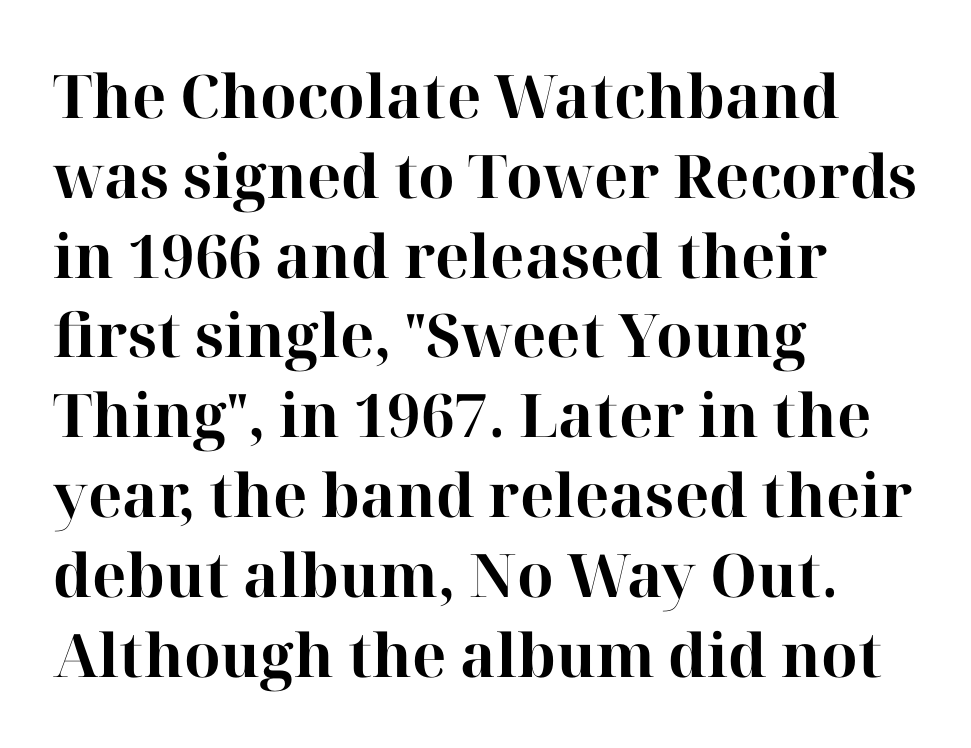
The foot of each line stays bare and open. This is heavy type, rendered in bold. Nothing unusual about the tracking: characters are spaced as the font intends. Reading down the block, your eye returns to a fixed left position each line.
